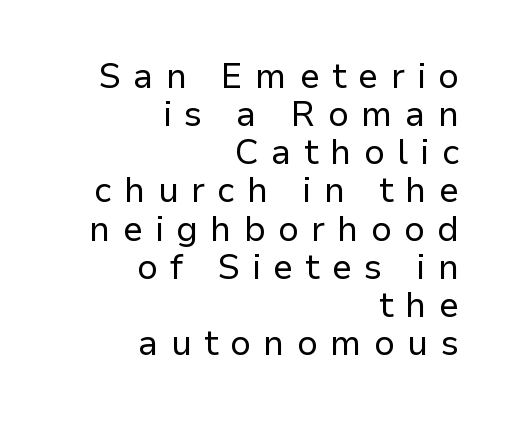
Baseline-to-baseline distance is barely more than the letter height. Each stroke keeps to a modest, everyday thickness or less. Note the varied advance widths — an 'i' is clearly narrower than an 'm'. There is plenty of visible air inserted between adjacent glyphs. Descender tails drop into unmarked territory.
